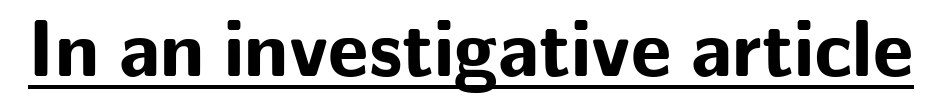
A typesetter would label this face a sans. The lettering stays uniformly vertical, giving the passage a roman look. On the weight axis this lands at bold, roughly 700. The rendered words wear a rule along their underside.
